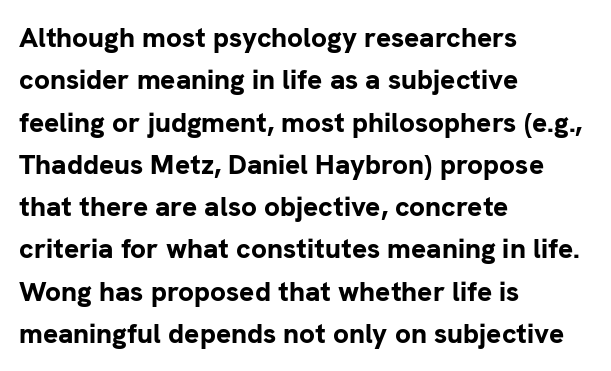
Underline: absent. Students, note that the glyphs here touch the page at normal intervals. This rendering employs a face without finishing strokes, i.e., a sans-serif. Vertical strokes here are truly vertical. Here the designer chose a conventional face with non-uniform glyph widths. This rendering uses left alignment, leaving the right contour irregular.
